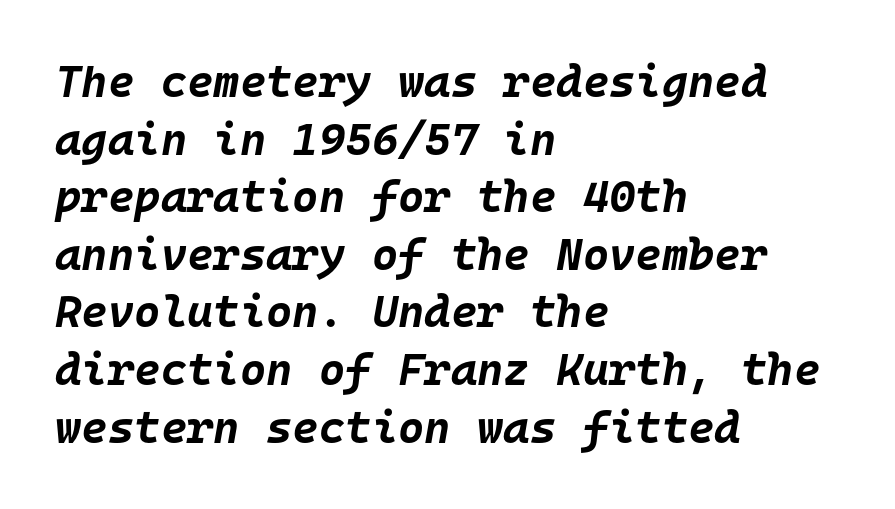
Words appear dense and cohesive because spacing is normal. Alignment: flush left. Think of a typewriter: that constant character pitch is what you see here. The passage shown is not underscored anywhere.
